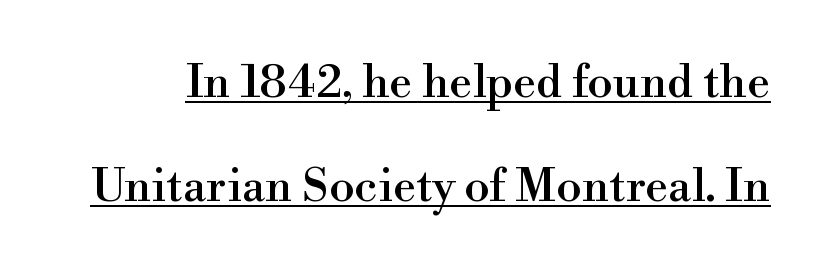
Q: Is the text italic (slanted)? A: No, it is upright.
Q: Is the typeface a serif or a sans-serif typeface? A: Serif.
Q: Is the text underlined? A: Yes.
Q: Is the spacing between letters normal or unusually wide? A: Normal.
Q: Is the spacing between lines tight, normal or loose? A: Loose.
Q: Width (condensed, normal, or wide)? A: Normal.
Q: x-height? A: Small.
Q: Monospaced? A: No.
